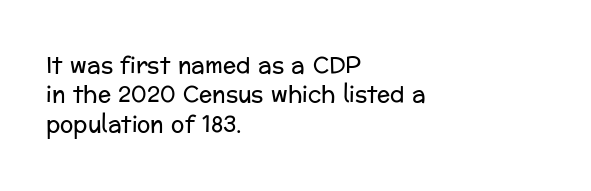
Bare-footed words on every line. Every stem runs plumb, perpendicular to the baseline. The typesetting does not lean heavy: it is not bold. Tracking value appears to be zero — textbook default spacing. The vertical gap from one line to the next is medium.
